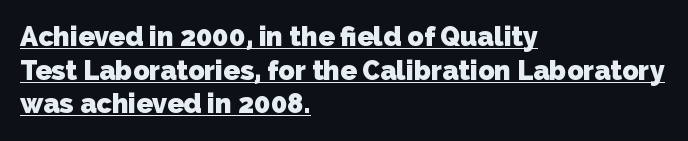
The image shows 27 px bold type; set left-aligned, normal line spacing (1.25x), normal letter spacing, underlined.
